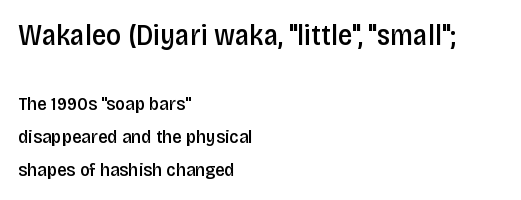
{"serif": "no", "italic": "no", "bold": "semi", "weight": "semibold", "width": "condensed", "stroke_contrast": "low", "x_height": "large", "monospaced": "no", "underline": "no", "align": "left", "line_spacing_ratio": 1.74, "letter_spacing": "normal", "letter_spacing_em": 0.0, "larger_block": "first", "size_ratio": 1.53, "glyph_px": 29}
